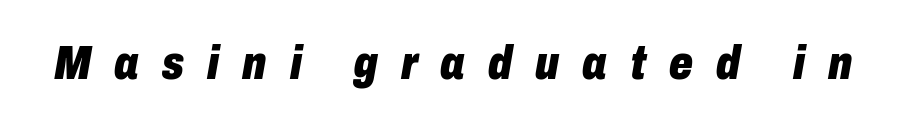
The image shows 47 px heavy, condensed type, italic (leaning right); set unusually wide letter spacing (+0.49 em), not underlined; low stroke contrast and a medium x-height.
